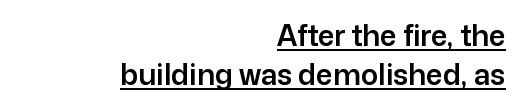
The passage shown stacks its lines at a standard gap. This sample uses plain, unmodified letter spacing. Underlined type. Visually the block forms a straight wall on the right and a jagged coastline on the left.
